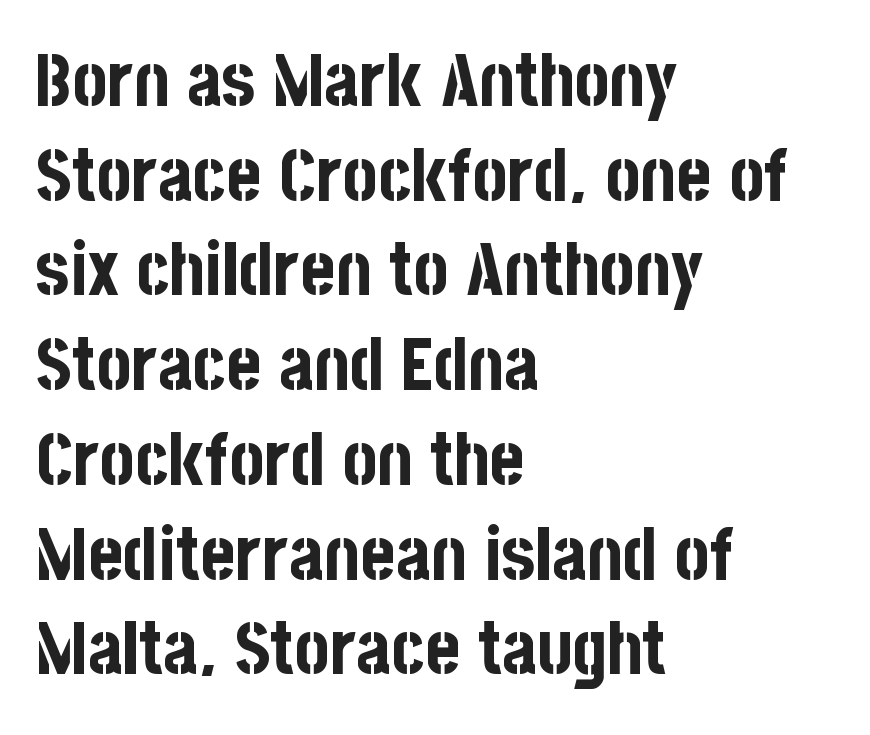
The image shows 74 px bold, condensed sans-serif type, upright; set left-aligned, normal line spacing (1.28x), normal letter spacing, not underlined; low stroke contrast and a large x-height.
